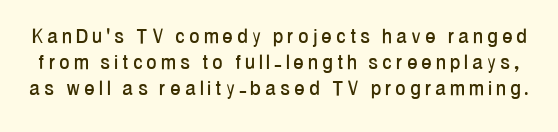
Q: Is the text italic (slanted)? A: No, it is upright.
Q: Is the text underlined? A: No.
Q: Is the spacing between letters normal or unusually wide? A: Unusually wide.
Q: Is the spacing between lines tight, normal or loose? A: Tight.
